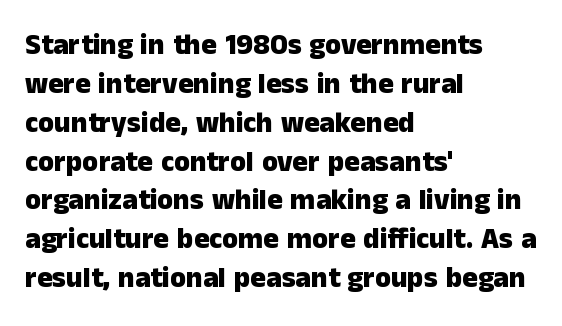
Q: Is the text bold? A: Yes.
Q: Is the text italic (slanted)? A: No, it is upright.
Q: Is the typeface a serif or a sans-serif typeface? A: Sans-serif.
Q: Is the text underlined? A: No.
Q: How is the paragraph aligned? A: Left-aligned.
Q: Is the spacing between letters normal or unusually wide? A: Normal.
Q: Is the spacing between lines tight, normal or loose? A: Normal.
Q: Width (condensed, normal, or wide)? A: Normal.
Q: Stroke contrast? A: Low.
Q: x-height? A: Medium.
Q: Monospaced? A: No.
